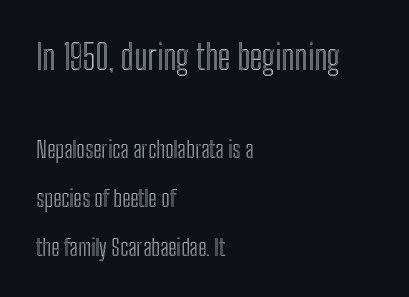
Q: Is the text italic (slanted)? A: No, it is upright.
Q: Is the text underlined? A: No.
Q: How is the paragraph aligned? A: Left-aligned.
Q: Is the spacing between letters normal or unusually wide? A: Normal.
Q: Is the spacing between lines tight, normal or loose? A: Loose.
Q: Which block of text is set in a larger size, the first (top) or the second (bottom)? A: The first (top) one.
Q: Width (condensed, normal, or wide)? A: Condensed.
Q: x-height? A: Medium.
Q: Monospaced? A: No.
